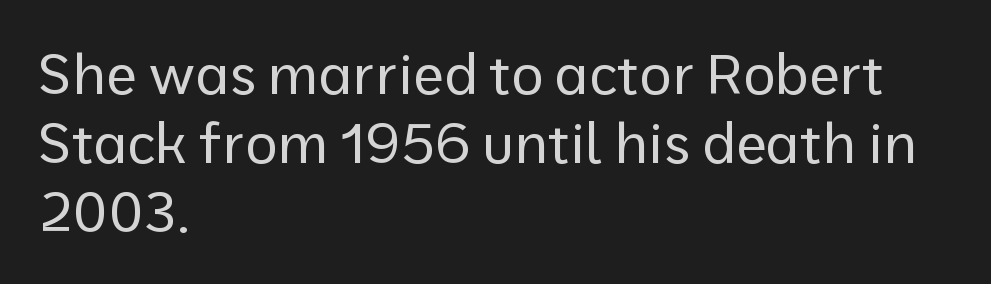
Q: Is the text bold? A: No.
Q: Is the text italic (slanted)? A: No, it is upright.
Q: Is the typeface a serif or a sans-serif typeface? A: Sans-serif.
Q: Is the text underlined? A: No.
Q: How is the paragraph aligned? A: Left-aligned.
Q: Is the spacing between letters normal or unusually wide? A: Normal.
Q: Width (condensed, normal, or wide)? A: Normal.
Q: Stroke contrast? A: Low.
Q: x-height? A: Medium.
Q: Monospaced? A: No.
